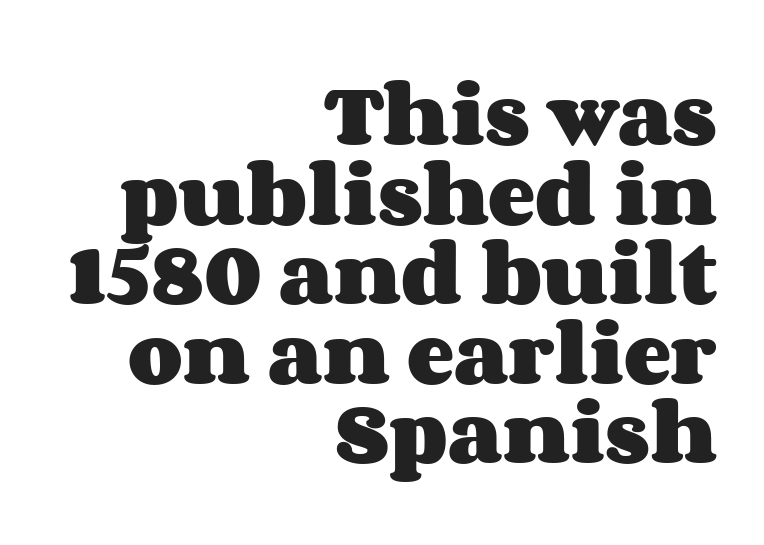
Q: Is the text bold? A: Yes.
Q: Is the text italic (slanted)? A: No, it is upright.
Q: Is the text underlined? A: No.
Q: How is the paragraph aligned? A: Right-aligned.
Q: Is the spacing between letters normal or unusually wide? A: Normal.
Q: Is the spacing between lines tight, normal or loose? A: Tight.
Q: Width (condensed, normal, or wide)? A: Wide.
Q: Stroke contrast? A: Medium.
Q: x-height? A: Large.
Q: Monospaced? A: No.
